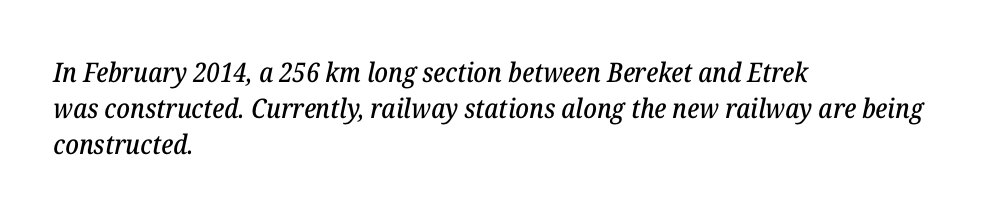
{"italic": "yes", "lean": "right", "slant_degrees": 12, "underline": "no", "align": "left", "line_spacing": "normal", "line_spacing_ratio": 1.33, "letter_spacing": "normal", "letter_spacing_em": 0.0, "glyph_px": 27}
